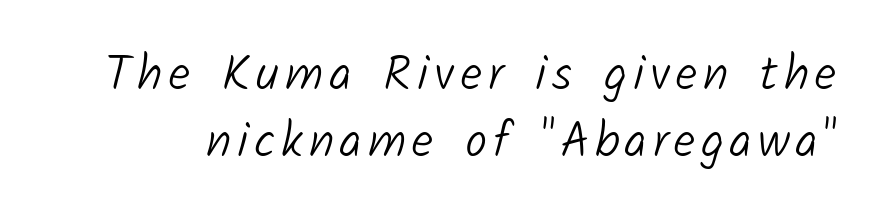
Stroke thickness stays within the range of a standard reading face or lighter. Are there feet on the stems? There aren't — it's a sans. The area under the type is left untouched. Spacing verdict: proportional, widths tailored to each character.
